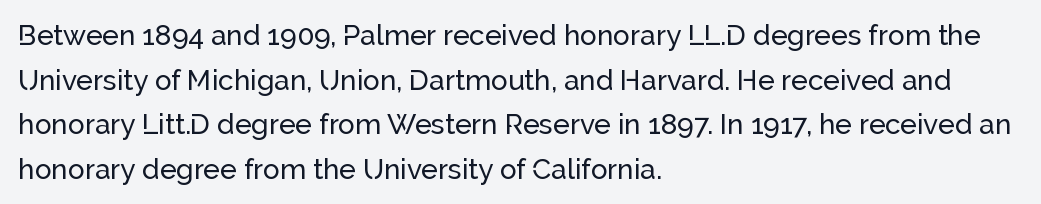
Q: Is the text italic (slanted)? A: No, it is upright.
Q: Is the typeface a serif or a sans-serif typeface? A: Sans-serif.
Q: Is the text underlined? A: No.
Q: How is the paragraph aligned? A: Left-aligned.
Q: Is the spacing between letters normal or unusually wide? A: Normal.
Q: Is the spacing between lines tight, normal or loose? A: Normal.
Q: Width (condensed, normal, or wide)? A: Normal.
Q: Stroke contrast? A: Low.
Q: x-height? A: Medium.
Q: Monospaced? A: No.
